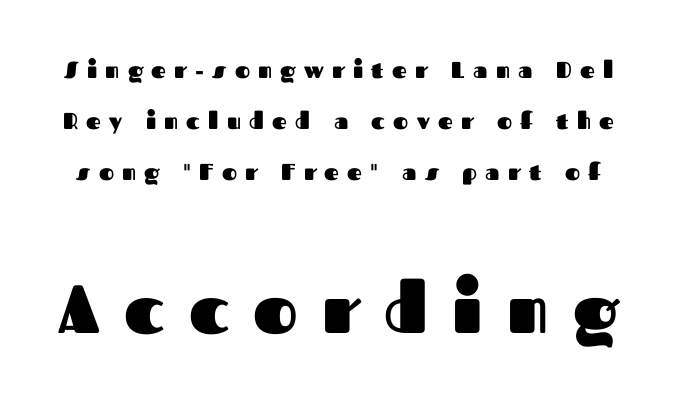
The later block is typeset at a bigger size than the earlier block. Chunky letters — that's bold for sure. Caption: expanded tracking, letters set apart. No italicization has been applied; the sample stays upright. Vertically, the passage feels expansive, rows floating well apart.
